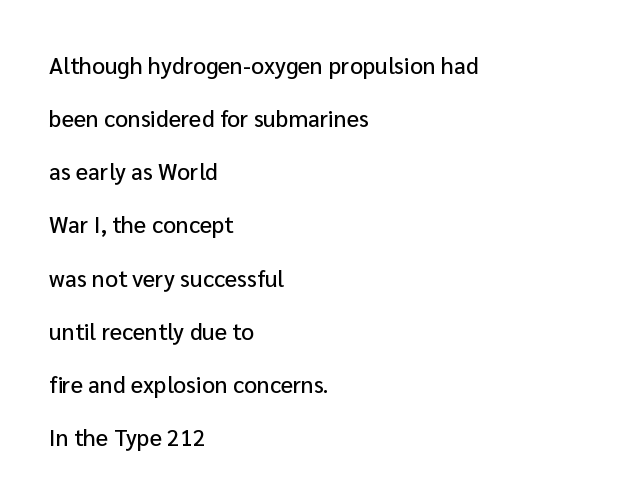
In terms of posture, this sample is upright. Short and long lines alike share a common starting point at left. Nobody drew a line under any word here. Quick note: interline space is abundant. You could call the tracking neutral — neither tight nor loose.
